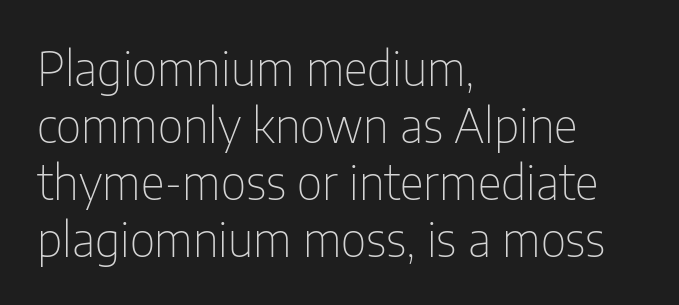
Q: Is the text bold? A: No.
Q: Is the text italic (slanted)? A: No, it is upright.
Q: Is the typeface a serif or a sans-serif typeface? A: Sans-serif.
Q: Is the text underlined? A: No.
Q: How is the paragraph aligned? A: Left-aligned.
Q: Is the spacing between letters normal or unusually wide? A: Normal.
Q: Width (condensed, normal, or wide)? A: Condensed.
Q: Stroke contrast? A: Low.
Q: x-height? A: Medium.
Q: Monospaced? A: No.
